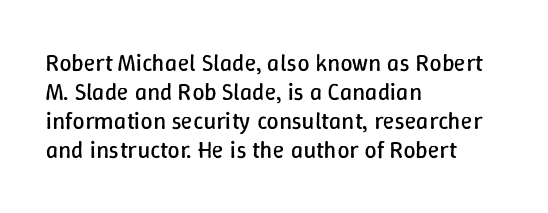
The image shows 24 px text type, upright; set left-aligned, line spacing 1.21x, normal letter spacing, not underlined.
